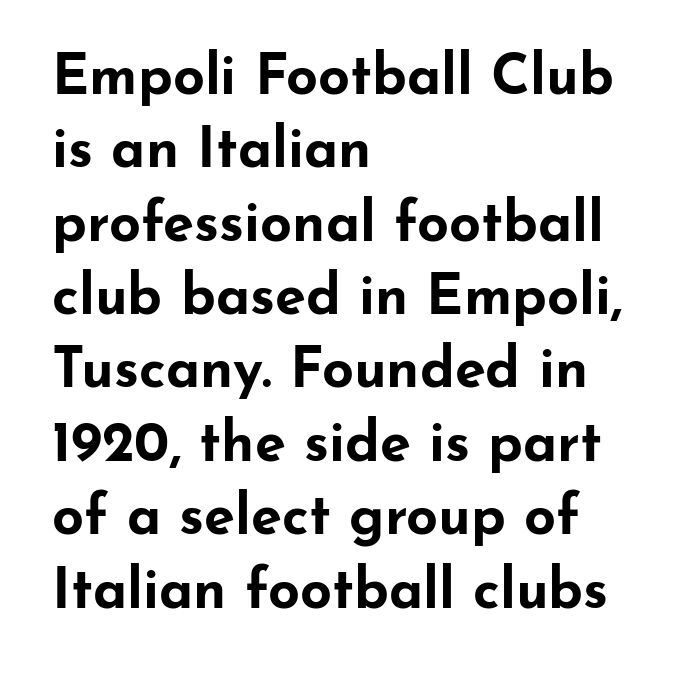
Q: Is the text bold? A: Yes.
Q: Is the text italic (slanted)? A: No, it is upright.
Q: Is the typeface a serif or a sans-serif typeface? A: Sans-serif.
Q: Is the text underlined? A: No.
Q: How is the paragraph aligned? A: Left-aligned.
Q: Is the spacing between letters normal or unusually wide? A: Normal.
Q: Is the spacing between lines tight, normal or loose? A: Normal.
Q: Width (condensed, normal, or wide)? A: Wide.
Q: Stroke contrast? A: Low.
Q: x-height? A: Small.
Q: Monospaced? A: No.
